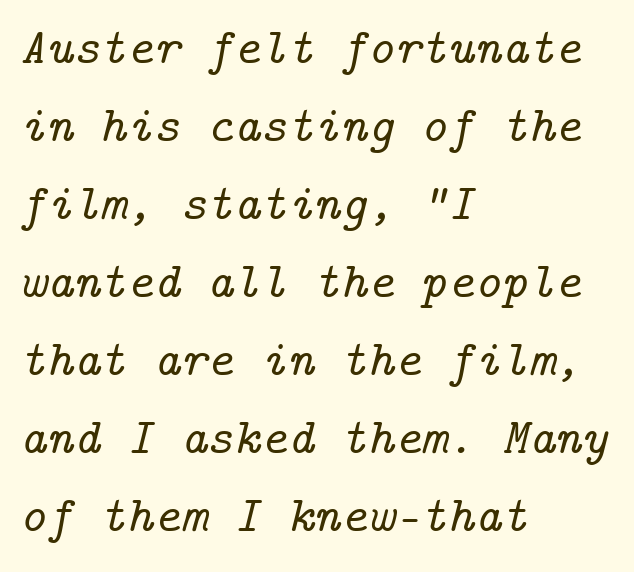
The image shows 51 px serif type, italic (leaning right); set left-aligned, normal line spacing (1.53x), normal letter spacing, not underlined; low stroke contrast and a medium x-height.
